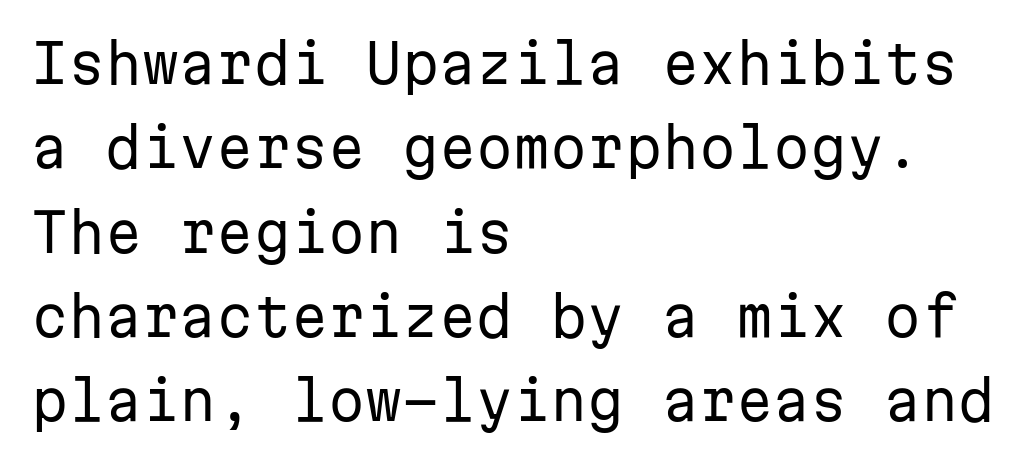
Spacing verdict: monospaced, one width for all characters. Stems and bowls with no extra thickness — not bold. Does the copy run flush right? No — it runs flush left. Type style note: lacks serifs. Is there any slant? The stems are plumb.
